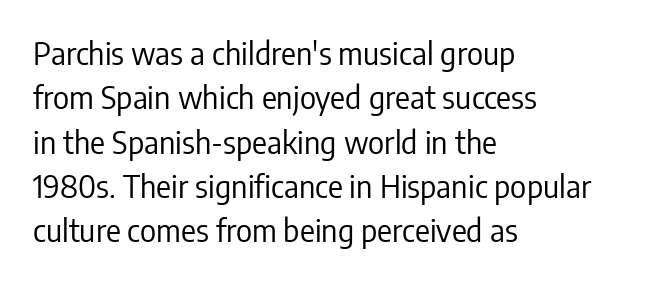
Each letter's strokes conclude bluntly, with no projecting serifs. The passage shown is not underscored anywhere. The passage shown has conventional tracking throughout. The letterforms sit at book weight or below. This is the regular roman posture of the typeface. Layout note: lines flush left.
